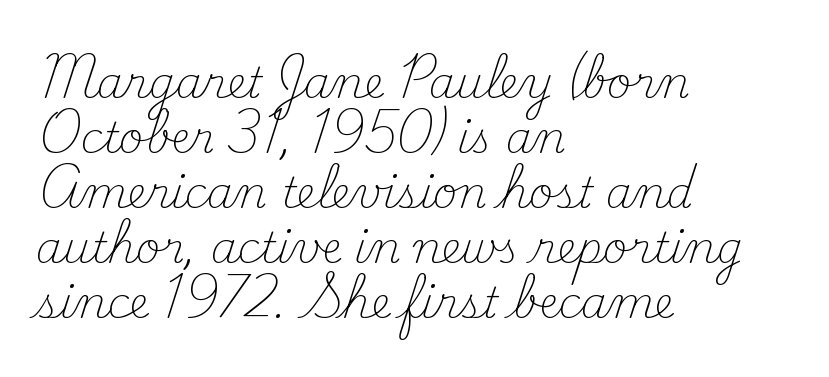
Q: Is the text bold? A: No.
Q: Is the text italic (slanted)? A: Yes.
Q: Is the typeface a serif or a sans-serif typeface? A: Serif.
Q: Is the text underlined? A: No.
Q: How is the paragraph aligned? A: Left-aligned.
Q: Is the spacing between letters normal or unusually wide? A: Normal.
Q: Is the spacing between lines tight, normal or loose? A: Normal.
Q: Width (condensed, normal, or wide)? A: Normal.
Q: Stroke contrast? A: Medium.
Q: x-height? A: Small.
Q: Monospaced? A: No.
